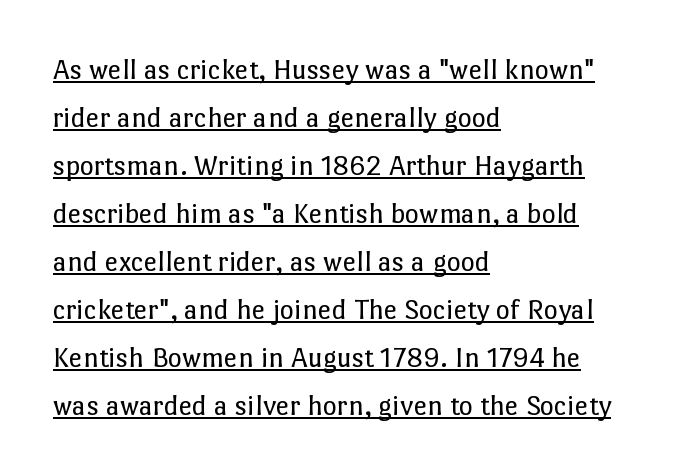
The image shows 30 px regular-weight type, upright; set left-aligned, normal line spacing (1.6x), normal letter spacing, underlined; low stroke contrast and a medium x-height.
